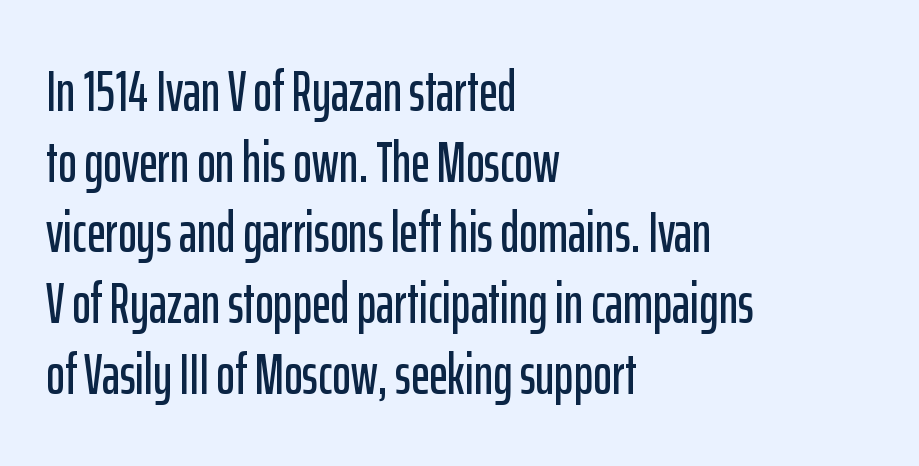
Q: Is the text italic (slanted)? A: No, it is upright.
Q: Is the typeface a serif or a sans-serif typeface? A: Sans-serif.
Q: Is the text underlined? A: No.
Q: How is the paragraph aligned? A: Left-aligned.
Q: Is the spacing between letters normal or unusually wide? A: Normal.
Q: Width (condensed, normal, or wide)? A: Condensed.
Q: Stroke contrast? A: Low.
Q: x-height? A: Medium.
Q: Monospaced? A: No.
